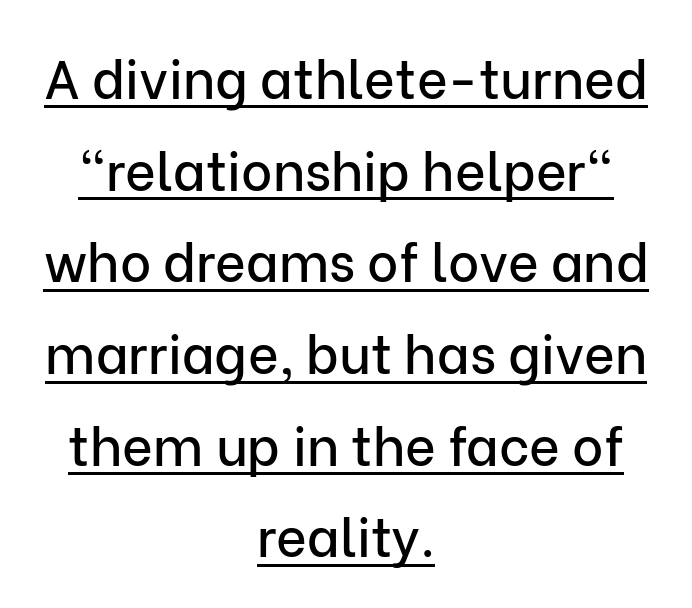
The image shows 53 px sans-serif type, upright; set centered, line spacing 1.73x, normal letter spacing, underlined; low stroke contrast and a medium x-height.
